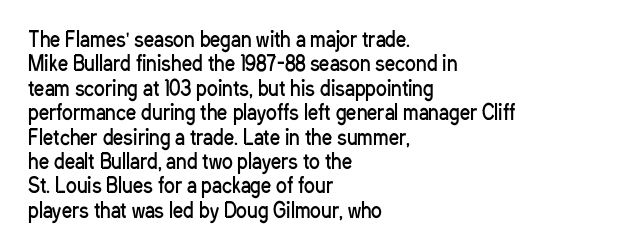
{"italic": "no", "bold": "no", "underline": "no", "align": "left", "line_spacing_ratio": 1.22, "letter_spacing": "normal", "letter_spacing_em": 0.0, "glyph_px": 20}
